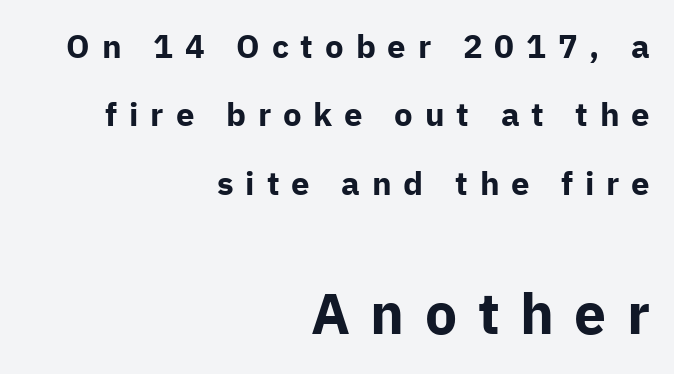
{"serif": "no", "italic": "no", "bold": "yes", "weight": "bold", "width": "normal", "stroke_contrast": "low", "x_height": "medium", "monospaced": "no", "underline": "no", "align": "right", "line_spacing": "loose", "line_spacing_ratio": 2.07, "letter_spacing": "wide", "letter_spacing_em": 0.36, "larger_block": "second", "size_ratio": 1.73, "glyph_px": 57}
